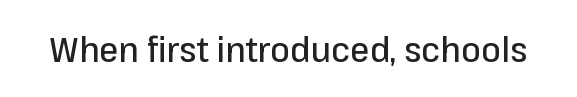
{"serif": "no", "italic": "no", "width": "normal", "stroke_contrast": "low", "x_height": "medium", "monospaced": "no", "underline": "no", "letter_spacing": "normal", "letter_spacing_em": 0.0, "glyph_px": 35}
